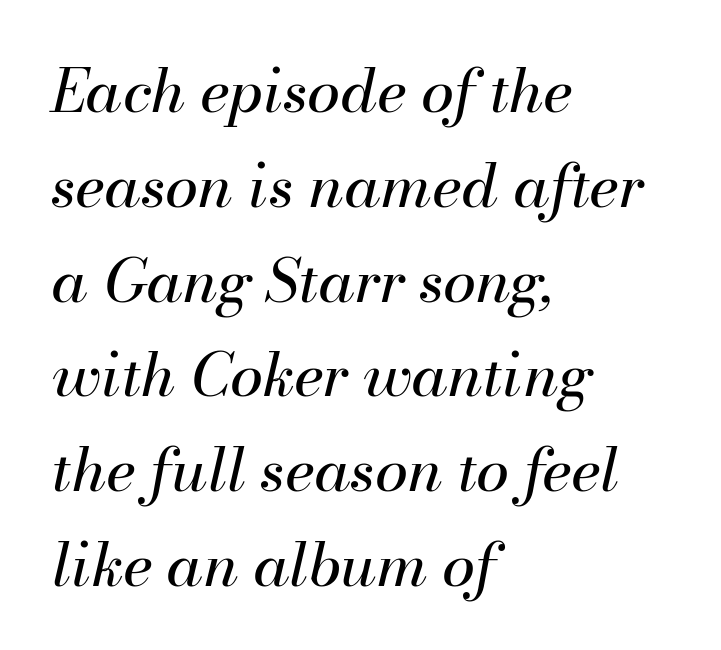
The image shows 60 px regular-weight type, italic (leaning right); set left-aligned, normal line spacing (1.58x), normal letter spacing, not underlined; medium stroke contrast and a small x-height.
